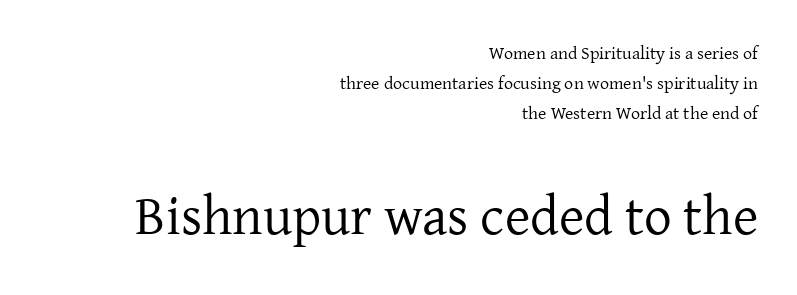
Q: Is the text bold? A: No.
Q: Is the text italic (slanted)? A: No, it is upright.
Q: Is the typeface a serif or a sans-serif typeface? A: Serif.
Q: Is the text underlined? A: No.
Q: How is the paragraph aligned? A: Right-aligned.
Q: Is the spacing between letters normal or unusually wide? A: Normal.
Q: Is the spacing between lines tight, normal or loose? A: Normal.
Q: Which block of text is set in a larger size, the first (top) or the second (bottom)? A: The second (bottom) one.
Q: Width (condensed, normal, or wide)? A: Normal.
Q: Stroke contrast? A: Low.
Q: x-height? A: Medium.
Q: Monospaced? A: No.
